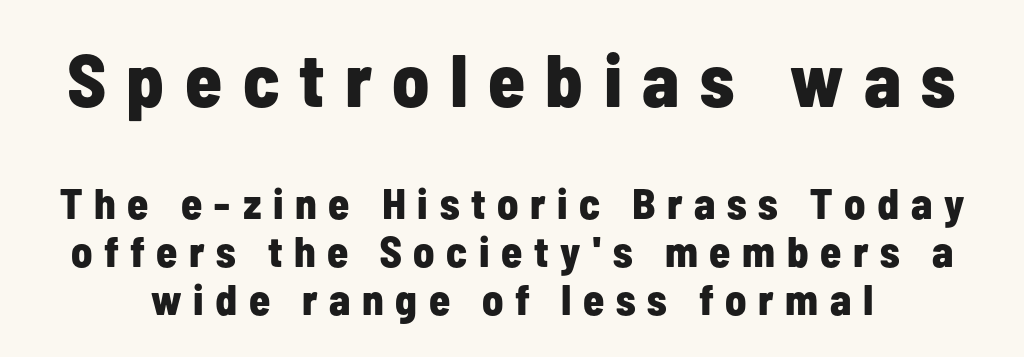
{"serif": "no", "italic": "no", "bold": "yes", "weight": "bold", "width": "condensed", "stroke_contrast": "low", "x_height": "medium", "monospaced": "no", "underline": "no", "line_spacing": "tight", "line_spacing_ratio": 1.12, "letter_spacing": "wide", "letter_spacing_em": 0.27, "larger_block": "first", "size_ratio": 1.74, "glyph_px": 75}
